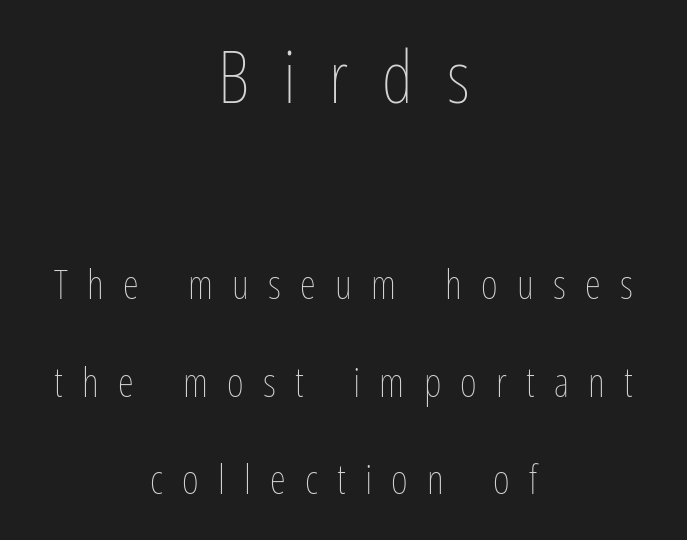
{"italic": "no", "bold": "no", "weight": "thin", "width": "condensed", "stroke_contrast": "low", "x_height": "medium", "monospaced": "no", "underline": "no", "align": "center", "line_spacing": "loose", "line_spacing_ratio": 2.38, "letter_spacing": "wide", "letter_spacing_em": 0.47, "larger_block": "first", "size_ratio": 1.76, "glyph_px": 72}
